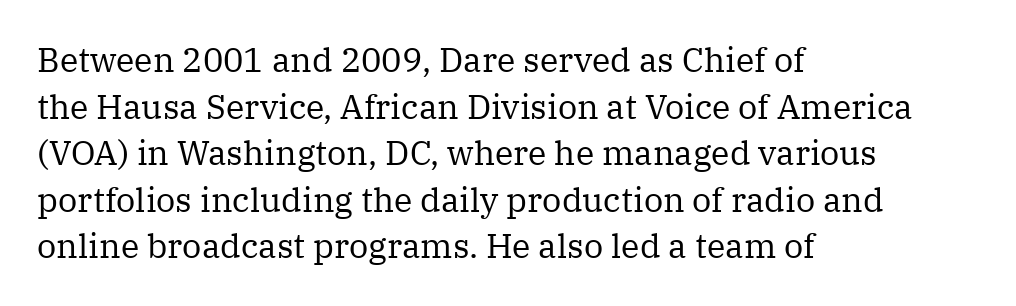
The image shows 34 px regular-weight serif type, upright; set left-aligned, normal line spacing (1.37x), normal letter spacing, not underlined; medium stroke contrast and a medium x-height.
